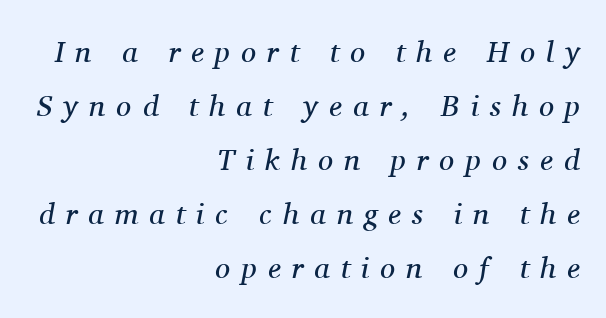
The image shows 30 px regular-weight serif type, italic (leaning right); set right-aligned, line spacing 1.8x, unusually wide letter spacing (+0.37 em), not underlined; medium stroke contrast and a medium x-height.
